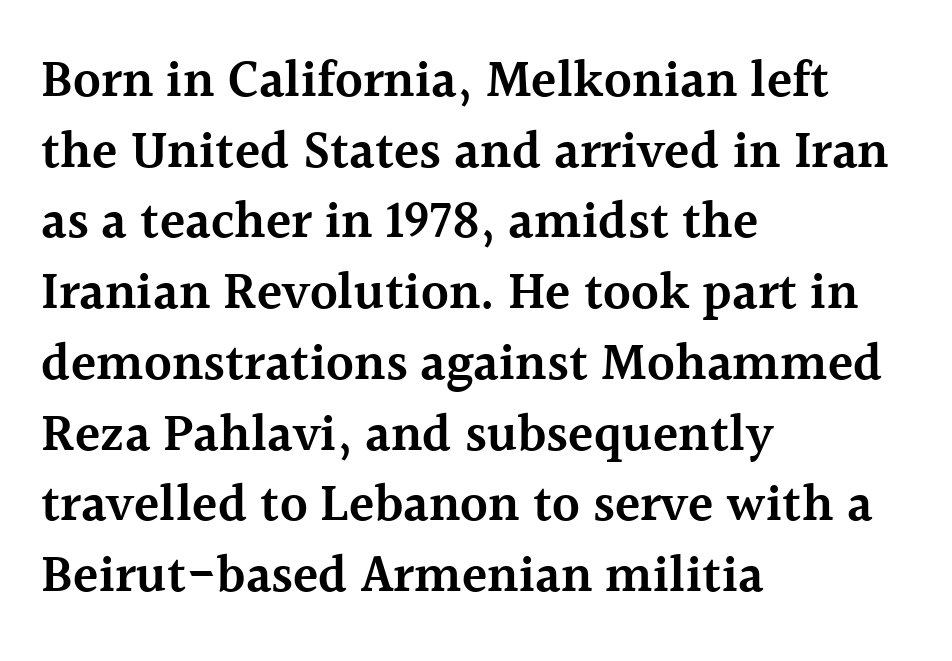
{"serif": "yes", "italic": "no", "bold": "semi", "weight": "semibold", "width": "normal", "x_height": "medium", "monospaced": "no", "underline": "no", "align": "left", "line_spacing": "normal", "line_spacing_ratio": 1.36, "letter_spacing": "normal", "letter_spacing_em": 0.0, "glyph_px": 52}
